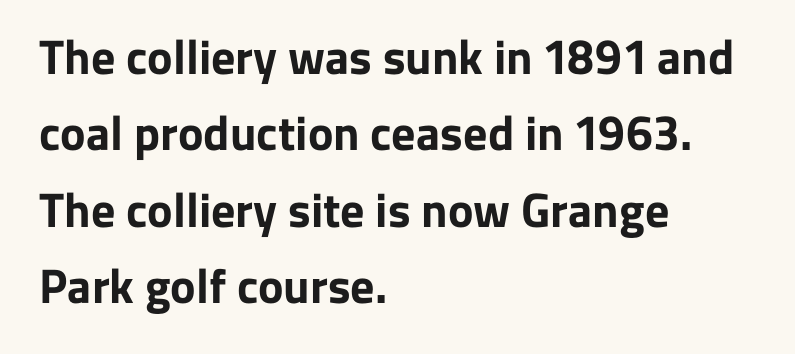
The image shows 48 px bold sans-serif type, upright; set left-aligned, normal line spacing (1.59x), normal letter spacing, not underlined; low stroke contrast and a medium x-height.
